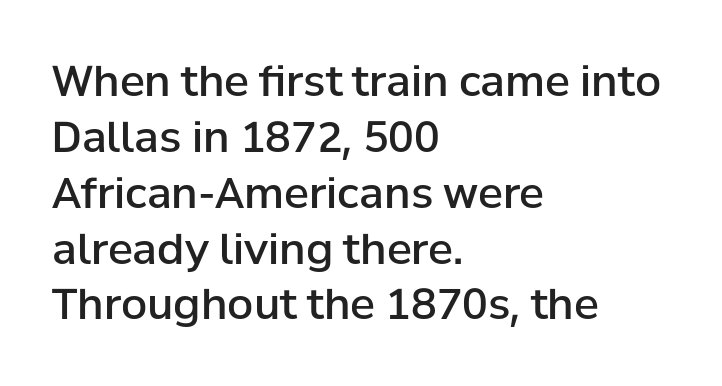
The image shows 42 px semibold sans-serif type, upright; set left-aligned, normal line spacing (1.33x), normal letter spacing, not underlined; low stroke contrast and a medium x-height.
